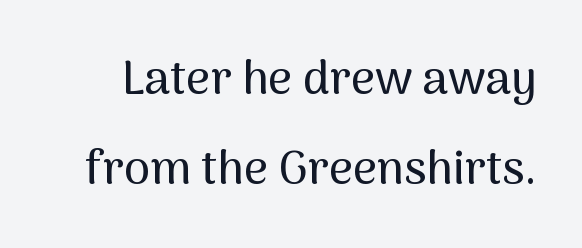
The image shows 47 px sans-serif type, upright; set loose line spacing (1.91x), normal letter spacing, not underlined; medium stroke contrast and a medium x-height.
